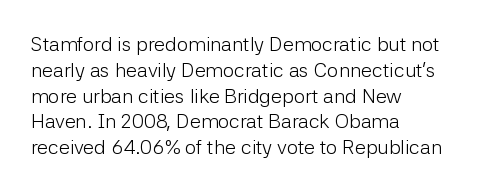
{"italic": "no", "bold": "no", "underline": "no", "align": "left", "line_spacing": "normal", "line_spacing_ratio": 1.29, "letter_spacing": "normal", "letter_spacing_em": 0.0, "glyph_px": 20}
